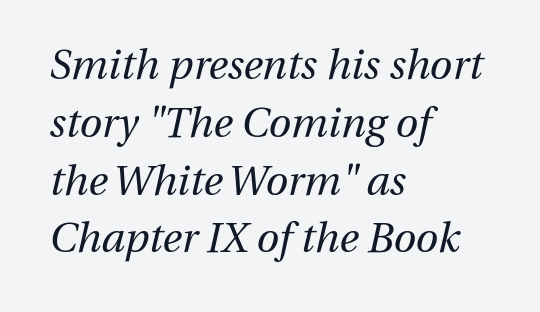
The image shows 41 px regular-weight type, italic (leaning right); set left-aligned, normal line spacing (1.41x), normal letter spacing, not underlined; medium stroke contrast and a medium x-height.
